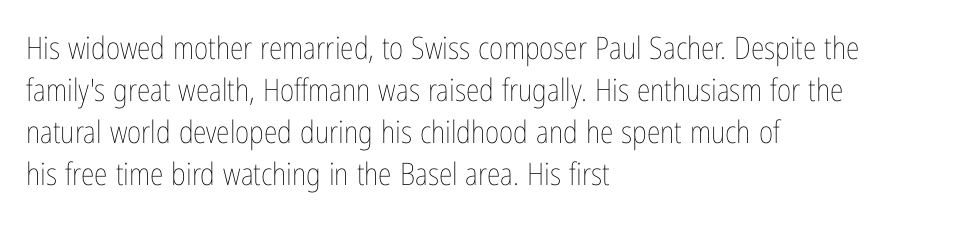
{"italic": "no", "bold": "no", "weight": "thin", "width": "condensed", "stroke_contrast": "low", "x_height": "medium", "monospaced": "no", "underline": "no", "align": "left", "line_spacing": "normal", "line_spacing_ratio": 1.35, "letter_spacing": "normal", "letter_spacing_em": 0.0, "glyph_px": 31}
